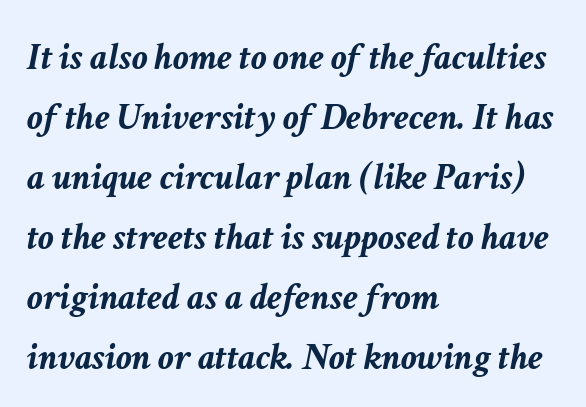
Check under the words: just untouched page. The letterforms sit shoulder to shoulder at normal distance. A typesetter would call this proportional, since set widths differ per character. Vertically, the passage feels balanced, rows spaced as you'd expect. Does the copy run flush right? No — it runs flush left. Emphasis by weight is at full strength: bold.
